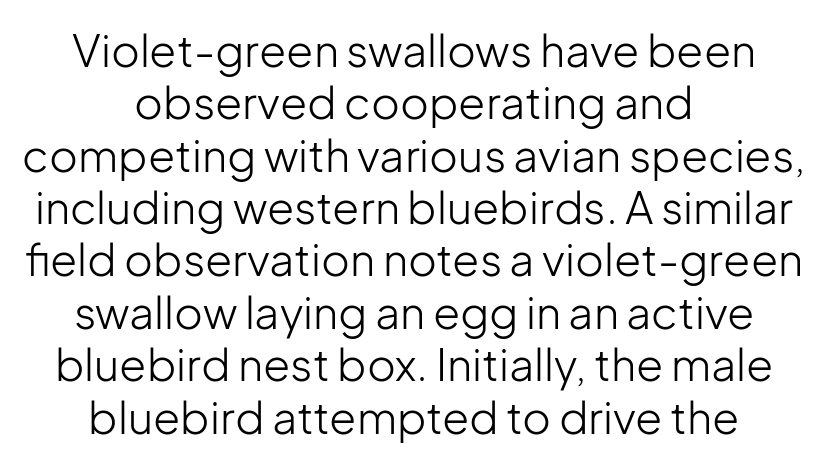
{"serif": "no", "italic": "no", "bold": "no", "weight": "light", "width": "normal", "stroke_contrast": "low", "x_height": "medium", "monospaced": "no", "underline": "no", "align": "center", "line_spacing_ratio": 1.19, "letter_spacing": "normal", "letter_spacing_em": 0.0, "glyph_px": 44}
